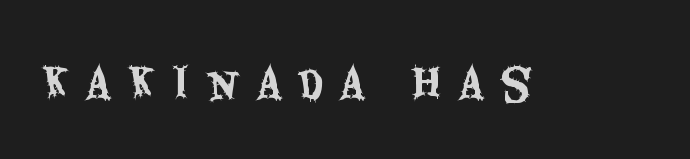
The image shows 40 px condensed sans-serif type, upright; set unusually wide letter spacing (+0.47 em), not underlined; medium stroke contrast and a large x-height.
